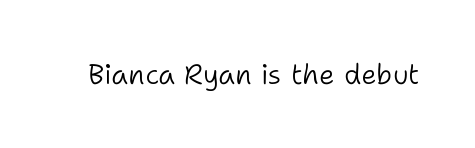
The image shows 28 px light sans-serif type, upright; set normal letter spacing, not underlined; low stroke contrast and a medium x-height.
